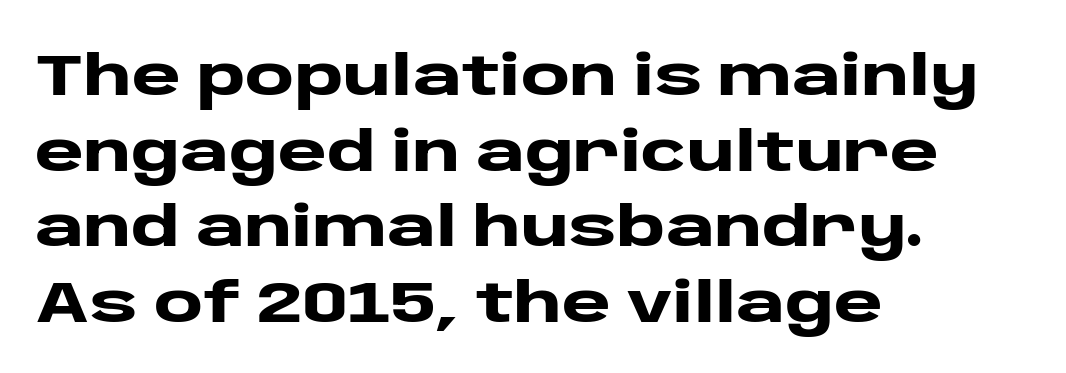
{"serif": "no", "italic": "no", "bold": "yes", "weight": "heavy", "width": "wide", "stroke_contrast": "low", "x_height": "large", "monospaced": "no", "underline": "no", "align": "left", "line_spacing": "normal", "line_spacing_ratio": 1.28, "letter_spacing": "normal", "letter_spacing_em": 0.0, "glyph_px": 59}
